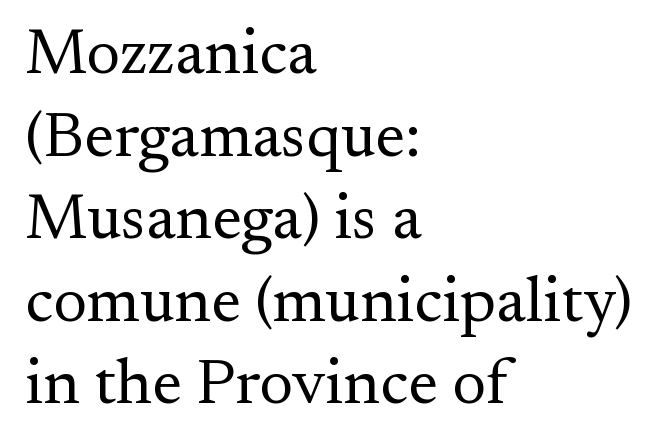
The image shows 64 px regular-weight serif type, upright; set left-aligned, normal line spacing (1.29x), normal letter spacing, not underlined; medium stroke contrast and a small x-height.
